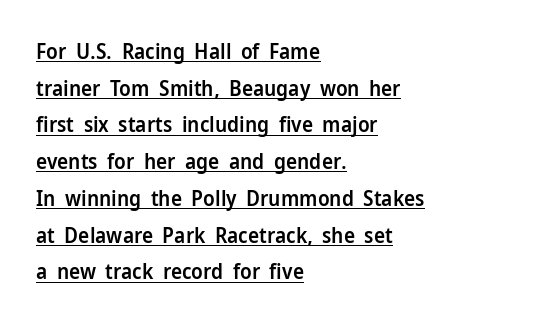
The image shows 21 px text type, upright; set left-aligned, line spacing 1.75x, normal letter spacing, underlined.
